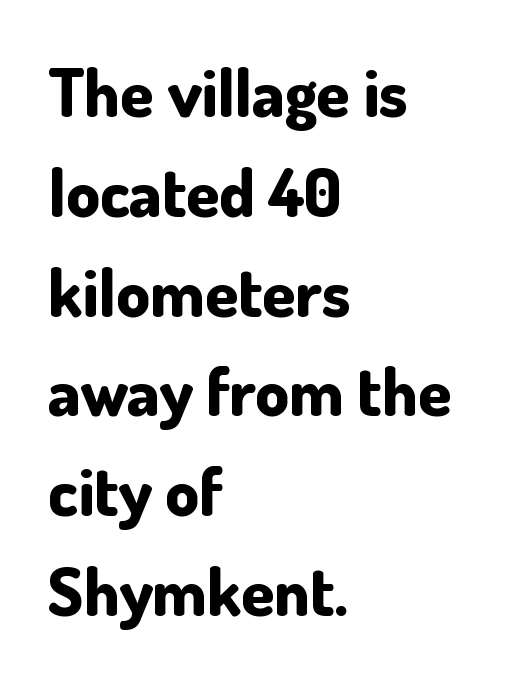
{"serif": "no", "italic": "no", "bold": "yes", "weight": "bold", "width": "normal", "stroke_contrast": "low", "x_height": "small", "monospaced": "no", "underline": "no", "align": "left", "line_spacing": "normal", "line_spacing_ratio": 1.49, "letter_spacing": "normal", "letter_spacing_em": 0.0, "glyph_px": 67}
